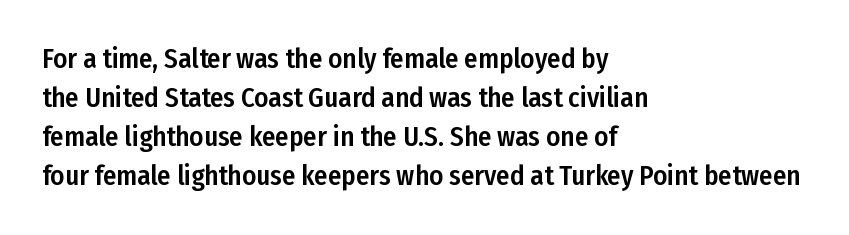
The image shows 27 px text type, upright; set left-aligned, normal line spacing (1.44x), normal letter spacing, not underlined.
